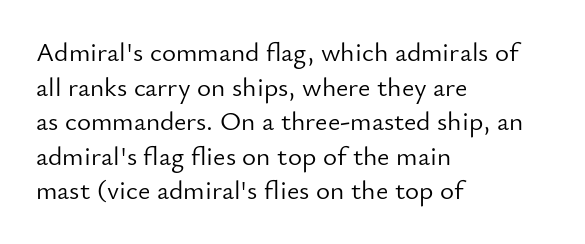
The image shows 27 px text type, upright; set left-aligned, normal line spacing (1.28x), normal letter spacing, not underlined.
